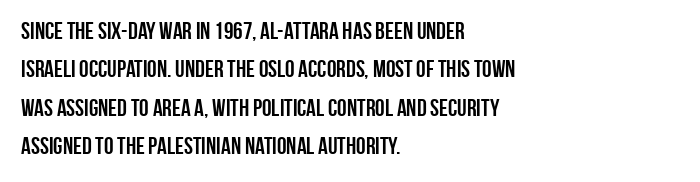
{"italic": "no", "bold": "yes", "underline": "no", "align": "left", "line_spacing": "normal", "line_spacing_ratio": 1.6, "letter_spacing": "normal", "letter_spacing_em": 0.0, "glyph_px": 24}
